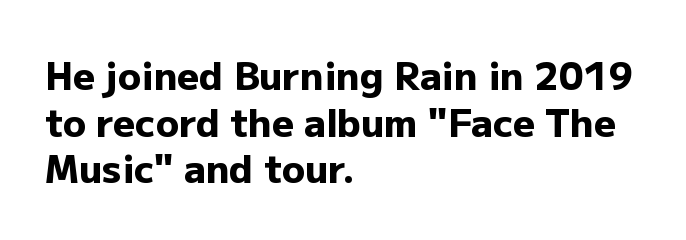
{"serif": "no", "italic": "no", "bold": "yes", "weight": "heavy", "width": "normal", "stroke_contrast": "low", "x_height": "medium", "monospaced": "no", "underline": "no", "align": "left", "line_spacing_ratio": 1.23, "letter_spacing": "normal", "letter_spacing_em": 0.0, "glyph_px": 38}
